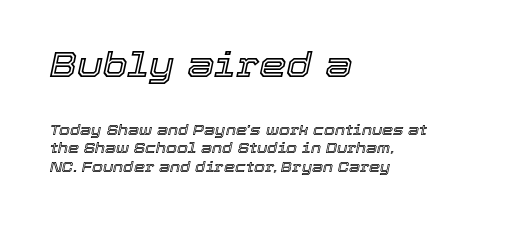
The image shows 35 px text type, italic (leaning right); set left-aligned, normal line spacing (1.31x), normal letter spacing, not underlined; the first (top) block is 2.5x larger; a medium x-height.
